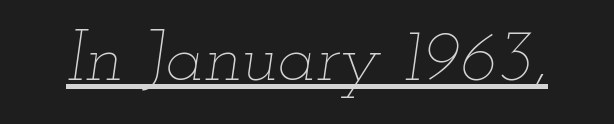
Nothing heavy about these letters — not bold at all. Honestly, the underline is the first thing you notice here. This sample uses an oblique cut, with every glyph tilted off the vertical. Varying glyph widths throughout — classic text-font behaviour. Glyph-to-glyph distance matches everyday printed text.
